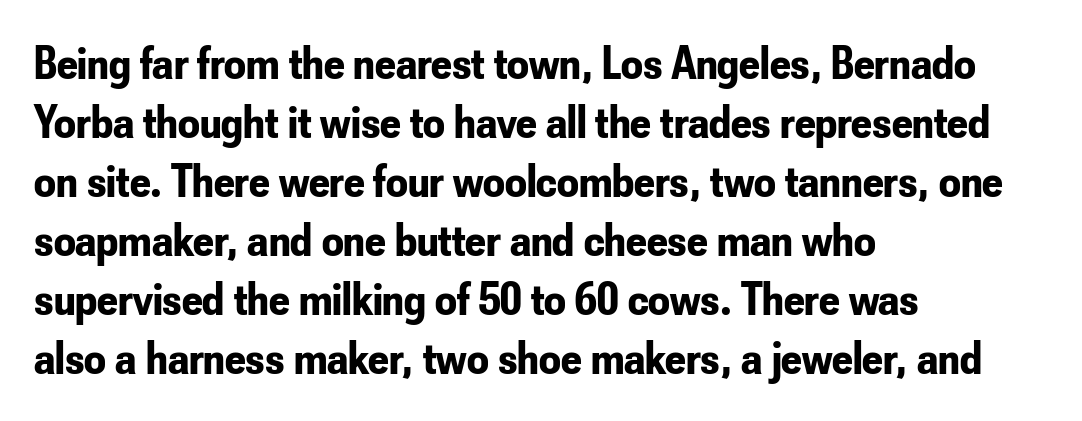
The image shows 48 px bold, condensed sans-serif type, upright; set left-aligned, line spacing 1.23x, normal letter spacing, not underlined; low stroke contrast and a small x-height.
